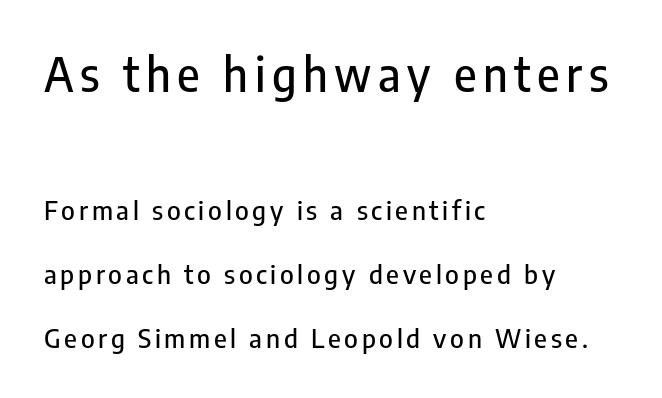
The composition opens big and finishes small. No feet cap the strokes, marking this as sans-serif type. The rendering uses a large line-height, opening up the rows. The passage shown is not underscored anywhere. Character widths vary here, with narrow letters taking less room than wide ones.
